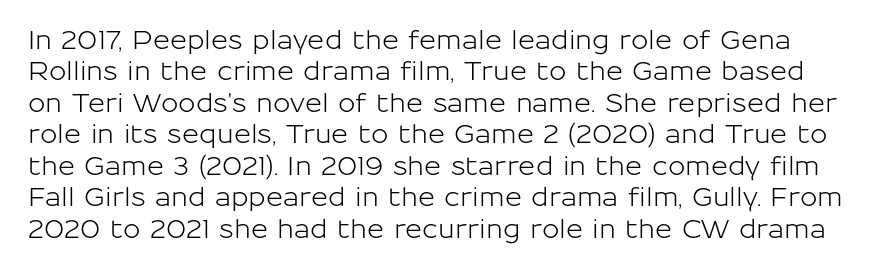
{"italic": "no", "underline": "no", "line_spacing_ratio": 1.21, "letter_spacing": "normal", "letter_spacing_em": 0.0, "glyph_px": 26}
